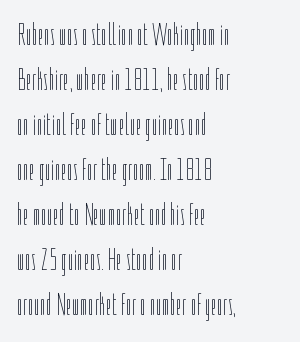
Q: Is the text bold? A: No.
Q: Is the text italic (slanted)? A: No, it is upright.
Q: Is the text underlined? A: No.
Q: How is the paragraph aligned? A: Left-aligned.
Q: Is the spacing between letters normal or unusually wide? A: Normal.
Q: Is the spacing between lines tight, normal or loose? A: Normal.
Q: Width (condensed, normal, or wide)? A: Condensed.
Q: Stroke contrast? A: Low.
Q: x-height? A: Medium.
Q: Monospaced? A: No.
